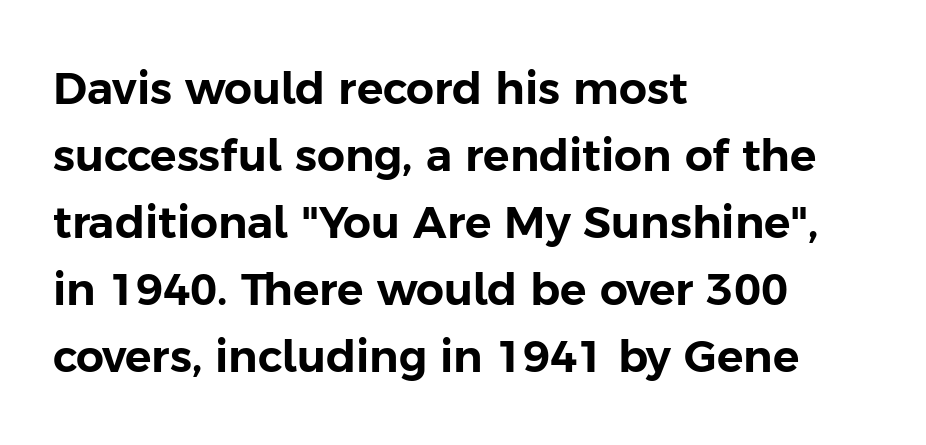
I'd call this a sans setting — the letters go barefoot. The passage shown stacks its lines at a standard gap. Spacing between characters is what you'd get straight out of the box. This is the regular roman posture of the typeface. The rendering uses natural spacing where letterforms have individual widths.
